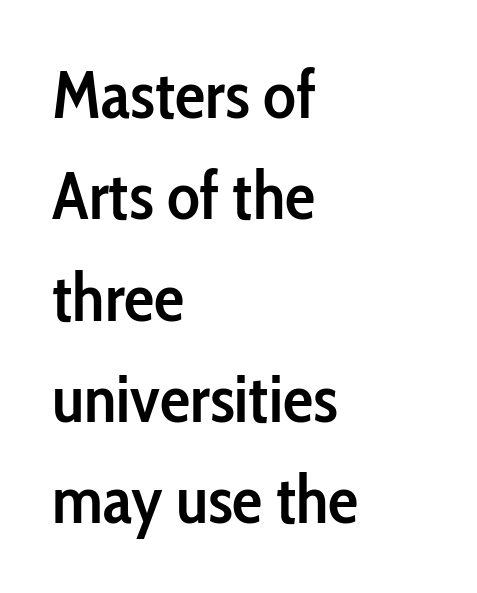
The image shows 68 px semibold, condensed sans-serif type, upright; set left-aligned, normal line spacing (1.49x), normal letter spacing, not underlined; low stroke contrast and a medium x-height.
